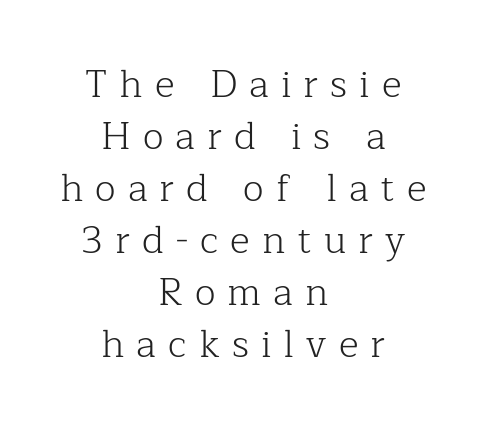
{"serif": "yes", "italic": "no", "bold": "no", "weight": "light", "width": "normal", "stroke_contrast": "low", "x_height": "medium", "monospaced": "no", "underline": "no", "align": "center", "line_spacing": "normal", "line_spacing_ratio": 1.37, "letter_spacing": "wide", "letter_spacing_em": 0.32, "glyph_px": 38}
